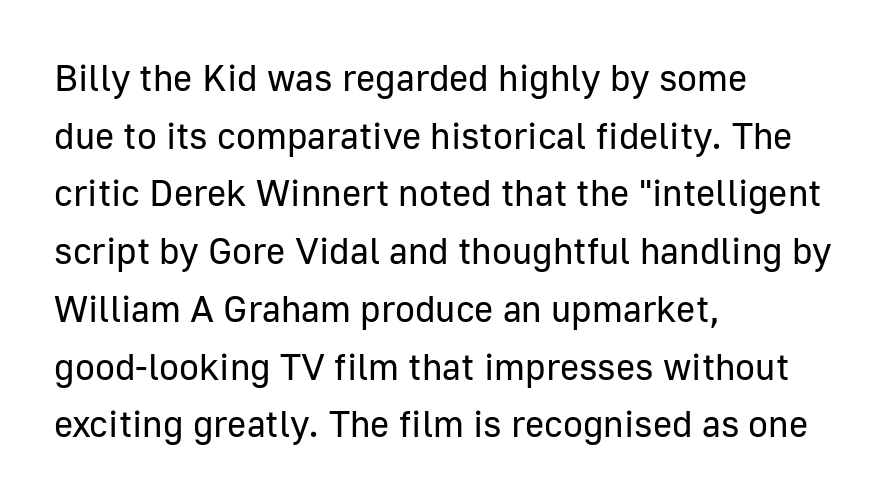
{"serif": "no", "italic": "no", "bold": "no", "weight": "regular", "width": "normal", "stroke_contrast": "low", "x_height": "medium", "monospaced": "no", "underline": "no", "align": "left", "line_spacing": "normal", "line_spacing_ratio": 1.56, "letter_spacing": "normal", "letter_spacing_em": 0.0, "glyph_px": 37}
